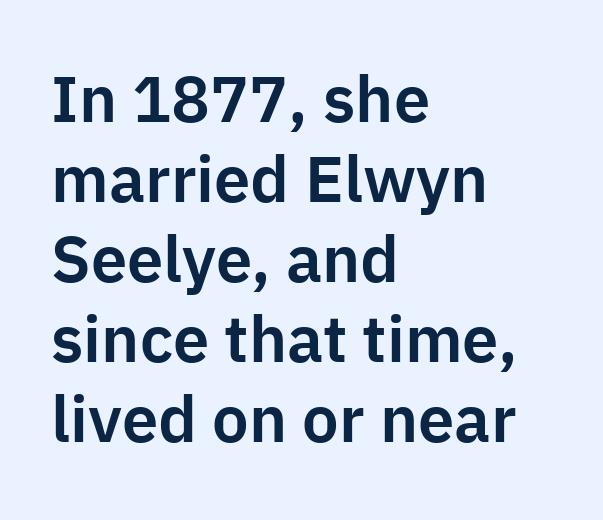
The image shows 65 px sans-serif type, upright; set left-aligned, line spacing 1.23x, normal letter spacing, not underlined; low stroke contrast and a medium x-height.
